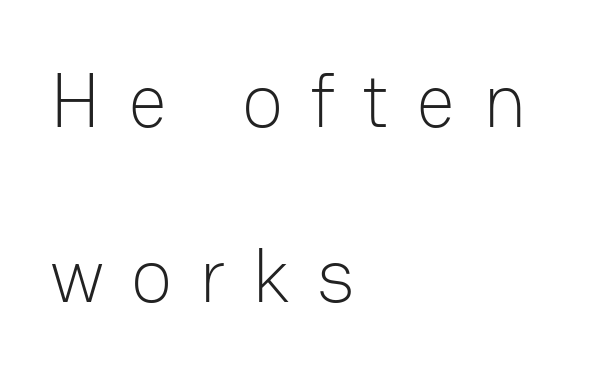
These lines are set flush left with a ragged right edge. Heft: none added — not bold. Regarding leading, the lines here are spaced well apart. The font's upright variant was chosen for this text. The letters advance in unequal steps, a hallmark of proportional type.
